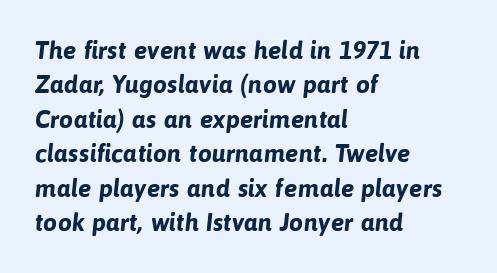
The image shows 25 px bold type; set left-aligned, normal line spacing (1.38x), normal letter spacing, not underlined.
